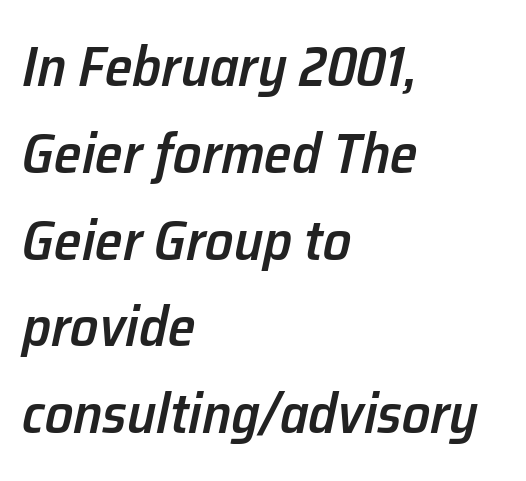
Q: Is the text bold? A: Semi-bold.
Q: Is the text italic (slanted)? A: Yes, it leans right by about 12 degrees.
Q: Is the text underlined? A: No.
Q: How is the paragraph aligned? A: Left-aligned.
Q: Is the spacing between letters normal or unusually wide? A: Normal.
Q: Is the spacing between lines tight, normal or loose? A: Normal.
Q: Width (condensed, normal, or wide)? A: Normal.
Q: Stroke contrast? A: Low.
Q: x-height? A: Medium.
Q: Monospaced? A: No.
